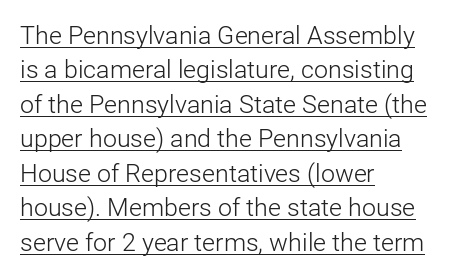
{"italic": "no", "bold": "no", "underline": "yes", "align": "left", "line_spacing": "normal", "line_spacing_ratio": 1.38, "letter_spacing": "normal", "letter_spacing_em": 0.0, "glyph_px": 25}
